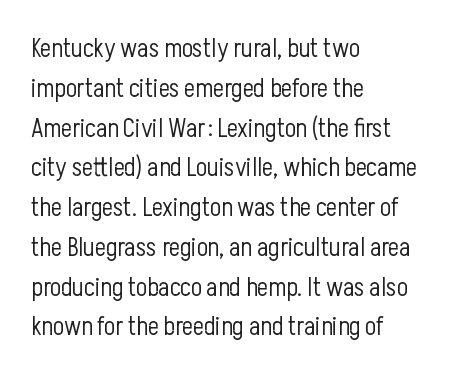
{"italic": "no", "bold": "no", "underline": "no", "align": "left", "line_spacing": "normal", "line_spacing_ratio": 1.53, "letter_spacing": "normal", "letter_spacing_em": 0.0, "glyph_px": 26}
